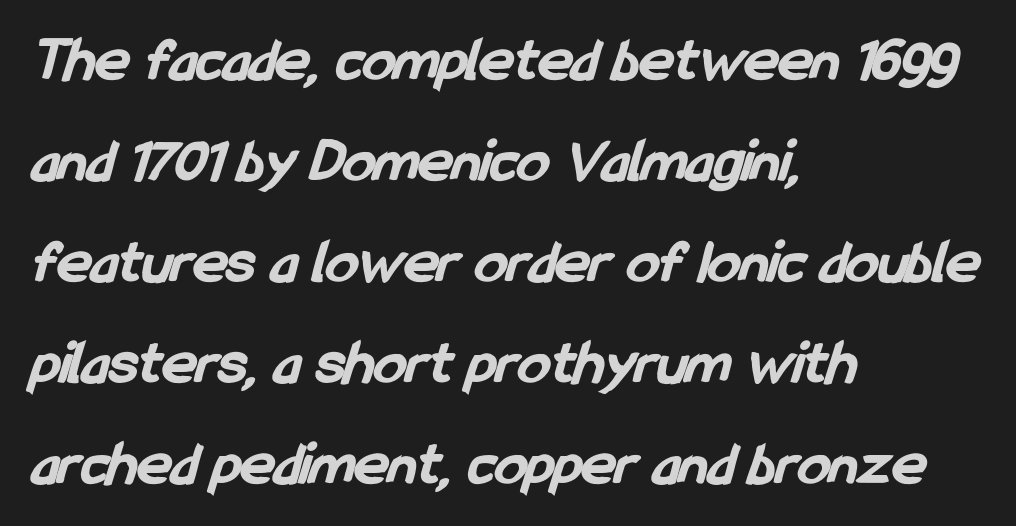
The image shows 64 px bold, condensed sans-serif type; set left-aligned, normal line spacing (1.58x), normal letter spacing, not underlined; low stroke contrast and a medium x-height.
